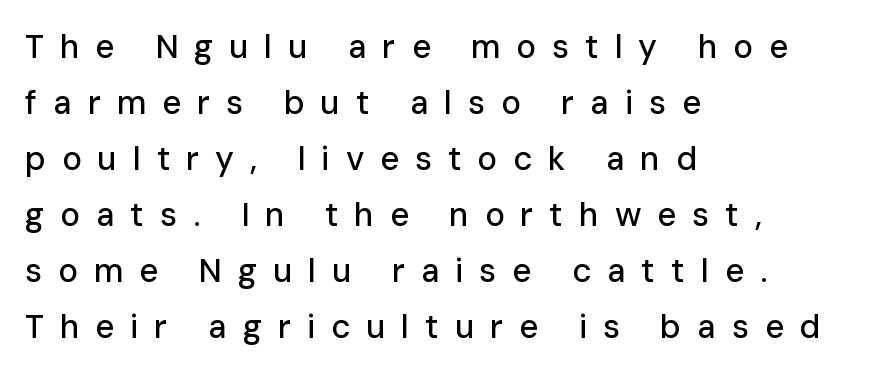
{"serif": "no", "italic": "no", "width": "normal", "stroke_contrast": "low", "x_height": "medium", "monospaced": "no", "underline": "no", "align": "left", "line_spacing": "normal", "line_spacing_ratio": 1.7, "letter_spacing": "wide", "letter_spacing_em": 0.48, "glyph_px": 33}
